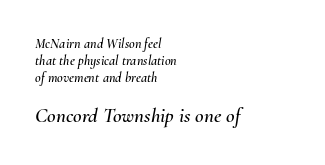
Q: Is the text italic (slanted)? A: Yes, it leans right by about 10 degrees.
Q: Is the text underlined? A: No.
Q: How is the paragraph aligned? A: Left-aligned.
Q: Is the spacing between letters normal or unusually wide? A: Normal.
Q: Which block of text is set in a larger size, the first (top) or the second (bottom)? A: The second (bottom) one.
